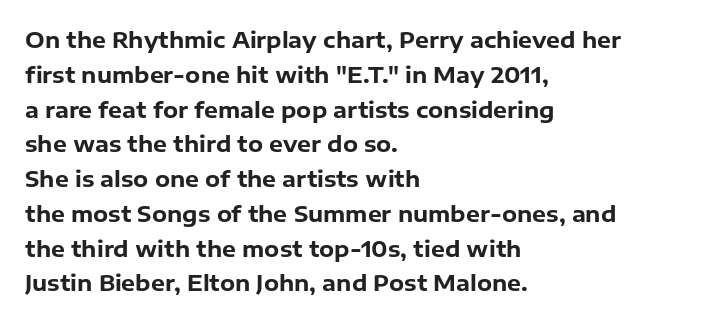
One-word summary of the alignment: left. Characters remain perfectly vertical along every line. Words float on clear page, feet unadorned. Look at the tracking — it's just the regular setting, nothing added.
